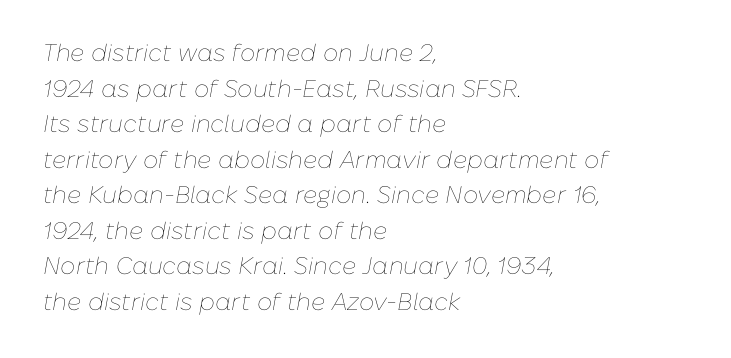
The image shows 24 px text type, italic (leaning right); set left-aligned, normal line spacing (1.48x), normal letter spacing, not underlined.
